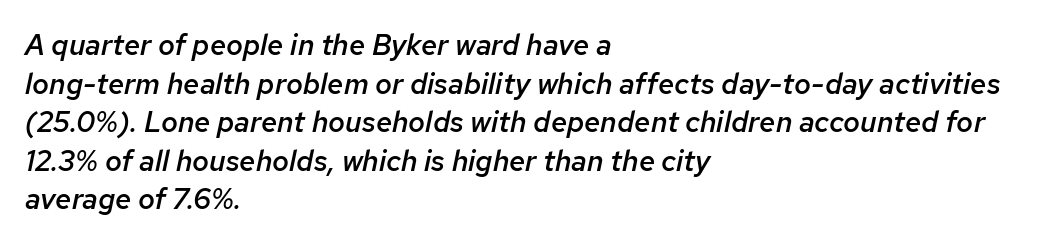
Leading matches the norm, producing a regular column. You could not count columns in this text — the font is proportionally spaced. Does the weight exceed regular? Yes, but only to semibold. The typesetter chose a ragged-right arrangement here. The specimen omits any rule beneath the text block's lines. Rendered with sloped, italic letterforms.
